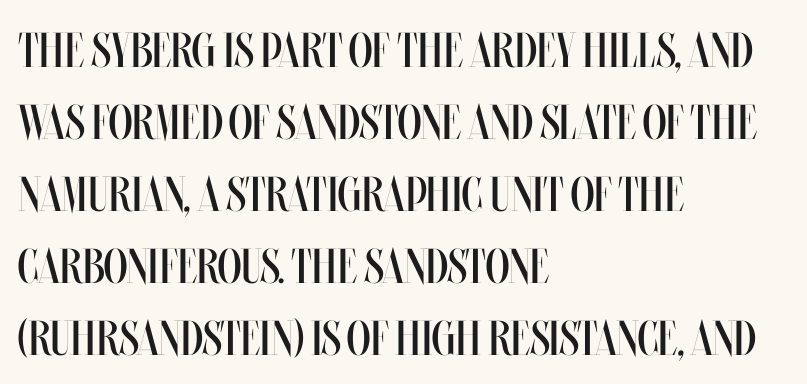
The image shows 49 px regular-weight, condensed type, upright; set left-aligned, normal line spacing (1.47x), normal letter spacing, not underlined; medium stroke contrast and a large x-height.
